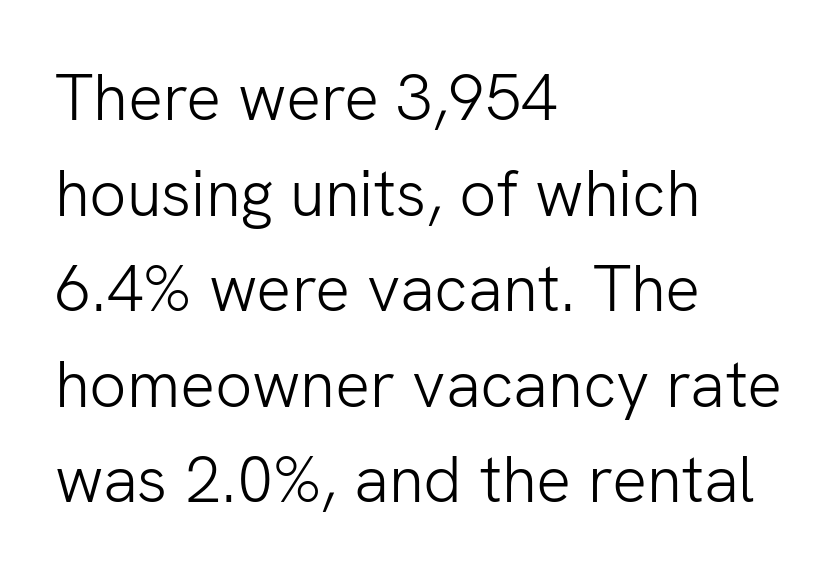
{"serif": "no", "italic": "no", "bold": "no", "weight": "light", "width": "normal", "stroke_contrast": "low", "x_height": "medium", "monospaced": "no", "underline": "no", "align": "left", "line_spacing": "normal", "line_spacing_ratio": 1.47, "letter_spacing": "normal", "letter_spacing_em": 0.0, "glyph_px": 65}
